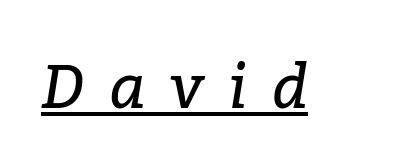
{"serif": "yes", "italic": "yes", "lean": "right", "slant_degrees": 9, "bold": "no", "weight": "regular", "width": "normal", "stroke_contrast": "low", "x_height": "medium", "monospaced": "no", "underline": "yes", "letter_spacing": "wide", "letter_spacing_em": 0.39, "glyph_px": 61}
